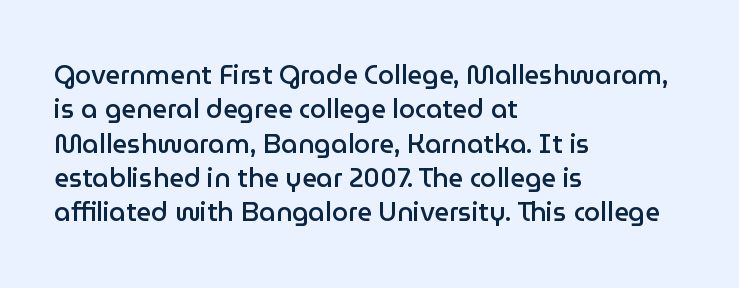
The image shows 26 px text type, upright; set left-aligned, normal line spacing (1.32x), normal letter spacing, not underlined.
